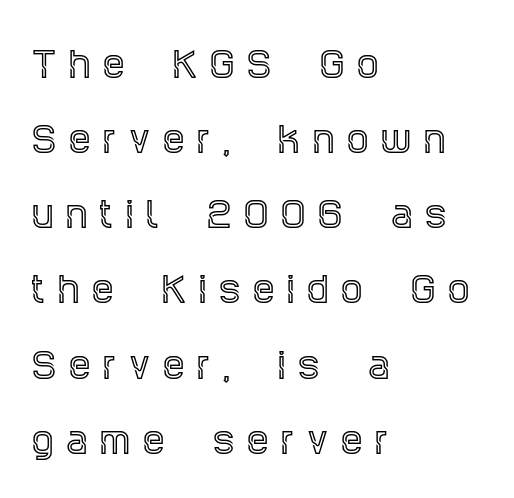
Each new line begins a long way beneath the previous one. Vertical strokes here are truly vertical. Honestly, the letter spacing is so wide it's the main thing you notice. Looks like regular typesetting: each glyph gets only the width it needs. The type family on display is of the serif kind.
